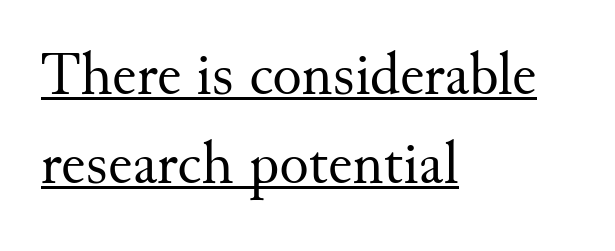
The setting favours the left margin, as ordinary paragraphs usually do. Does a line run under the words? Yes, clearly. Vertically, the passage feels balanced, rows spaced as you'd expect. Italic? Not at all — the glyphs are vertical. A typesetter would call this proportional, since set widths differ per character.
